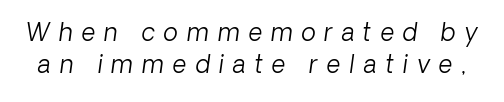
The image shows 24 px text type; set normal line spacing (1.33x), unusually wide letter spacing (+0.37 em), not underlined.
